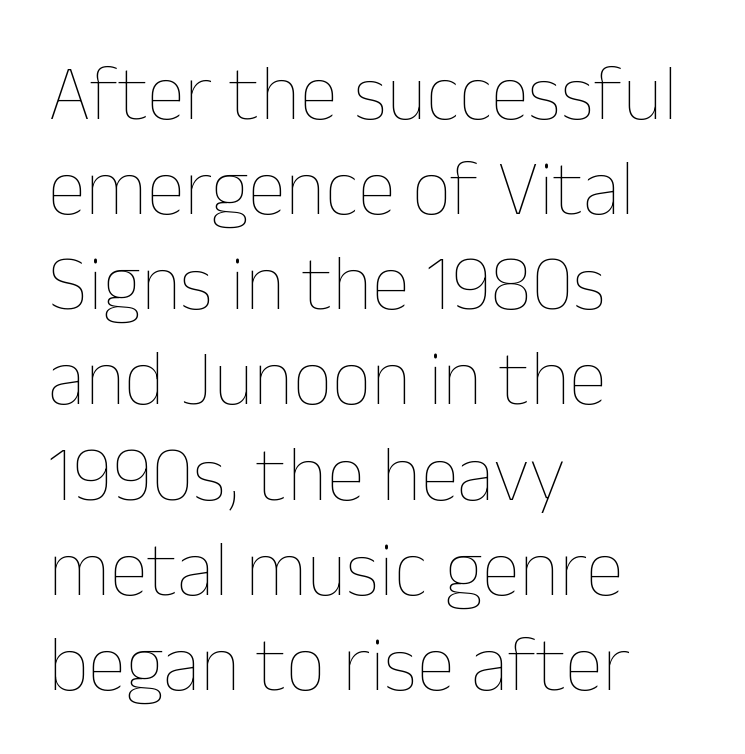
The image shows 78 px thin type, upright; set left-aligned, line spacing 1.22x, normal letter spacing, not underlined; low stroke contrast and a medium x-height.
